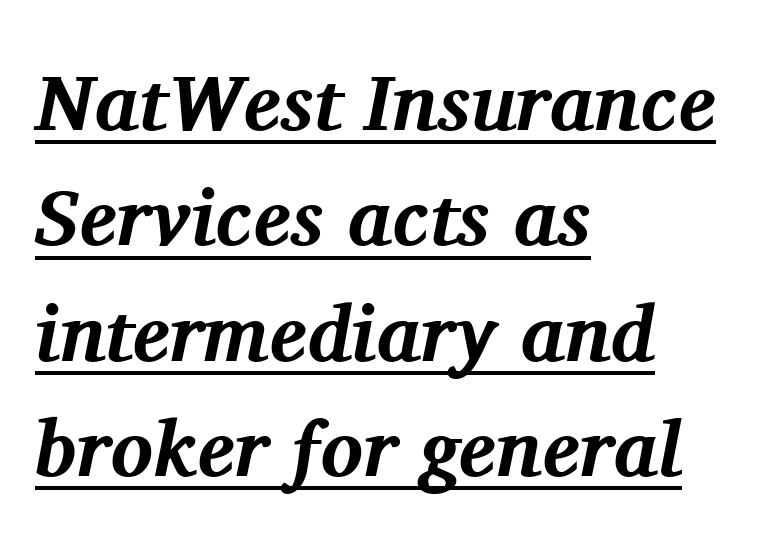
{"serif": "yes", "italic": "yes", "lean": "right", "slant_degrees": 11, "bold": "yes", "weight": "bold", "width": "normal", "stroke_contrast": "medium", "x_height": "medium", "monospaced": "no", "underline": "yes", "align": "left", "line_spacing": "normal", "line_spacing_ratio": 1.46, "letter_spacing": "normal", "letter_spacing_em": 0.0, "glyph_px": 79}
